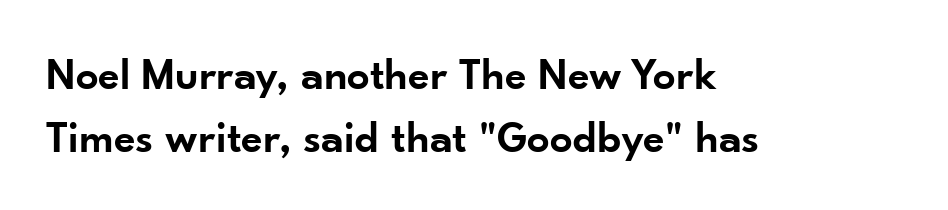
Horizontally, the lines are justified to the leading edge only. Whoever set this chose a conventional vertical rhythm. Check under the words: just untouched page. The typography opts for an upright posture over an oblique one. The rendering uses natural spacing where letterforms have individual widths. In terms of letterspacing, this is plain default setting.
